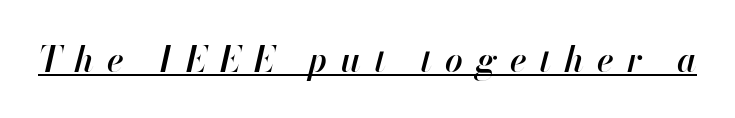
Slant detected: the letters are inclined. Proportional: the letters do not fall into vertical columns. Quick note: underline on. There is plenty of visible air inserted between adjacent glyphs. This is the in-between weight designers call semibold or demi.
